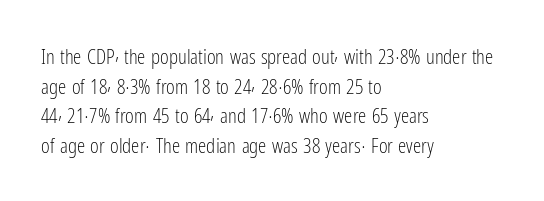
Q: Is the text bold? A: No.
Q: Is the text italic (slanted)? A: No, it is upright.
Q: Is the text underlined? A: No.
Q: How is the paragraph aligned? A: Left-aligned.
Q: Is the spacing between letters normal or unusually wide? A: Normal.
Q: Is the spacing between lines tight, normal or loose? A: Normal.
